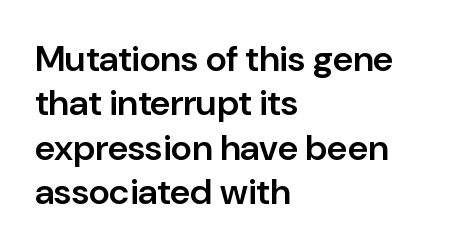
{"serif": "no", "italic": "no", "bold": "semi", "weight": "semibold", "width": "normal", "stroke_contrast": "low", "x_height": "medium", "monospaced": "no", "underline": "no", "align": "left", "line_spacing_ratio": 1.23, "letter_spacing": "normal", "letter_spacing_em": 0.0, "glyph_px": 36}
